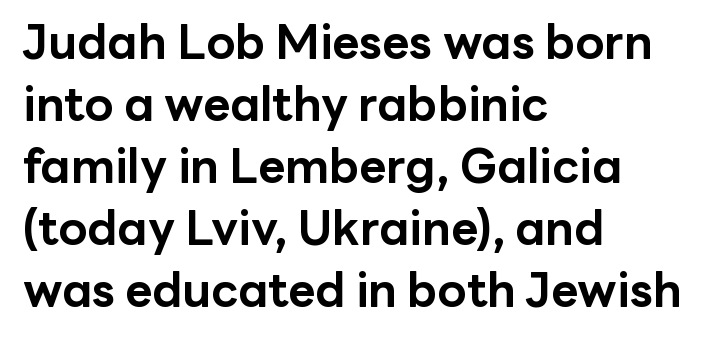
{"serif": "no", "italic": "no", "bold": "yes", "weight": "bold", "width": "normal", "stroke_contrast": "low", "x_height": "medium", "monospaced": "no", "underline": "no", "align": "left", "line_spacing": "normal", "line_spacing_ratio": 1.32, "letter_spacing": "normal", "letter_spacing_em": 0.0, "glyph_px": 47}
